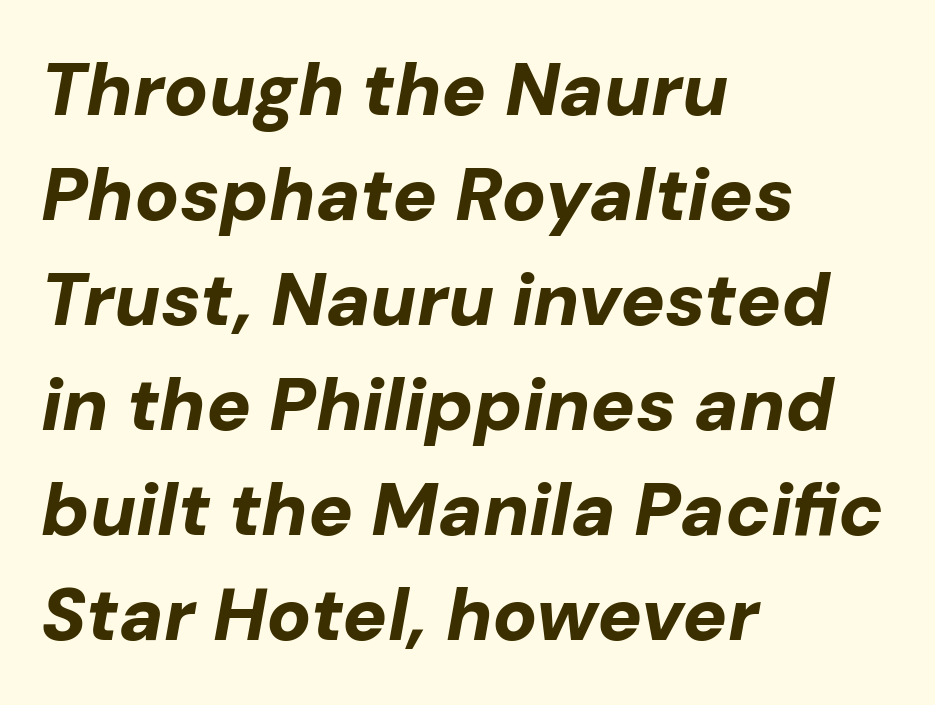
The ragged edge is on the right, which tells us the setting is flush left. Nobody drew a line under any word here. Character widths vary here, with narrow letters taking less room than wide ones. Here the glyphs are tracked normally, forming tight word shapes. It's the slanting kind of type.
